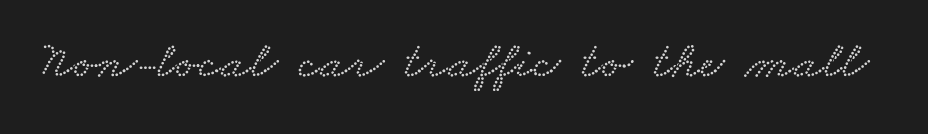
The type is set solid horizontally, with unmodified tracking. Underline: absent. The letters advance in unequal steps, a hallmark of proportional type.
